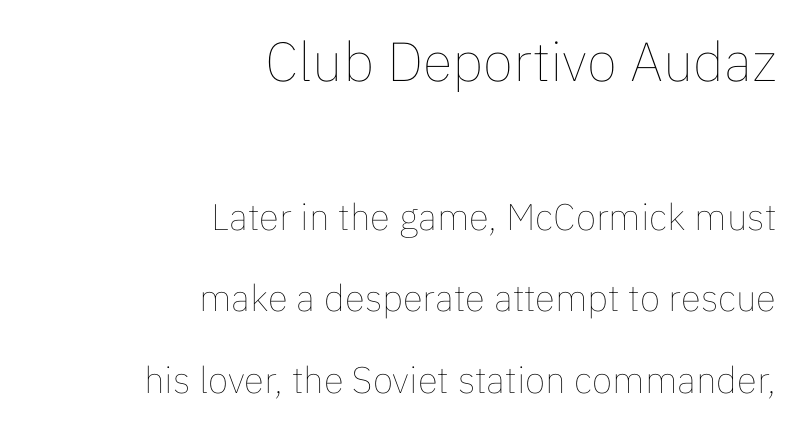
{"italic": "no", "bold": "no", "weight": "thin", "width": "normal", "stroke_contrast": "low", "x_height": "medium", "monospaced": "no", "underline": "no", "align": "right", "line_spacing": "loose", "line_spacing_ratio": 2.21, "letter_spacing": "normal", "letter_spacing_em": 0.0, "larger_block": "first", "size_ratio": 1.49, "glyph_px": 55}
